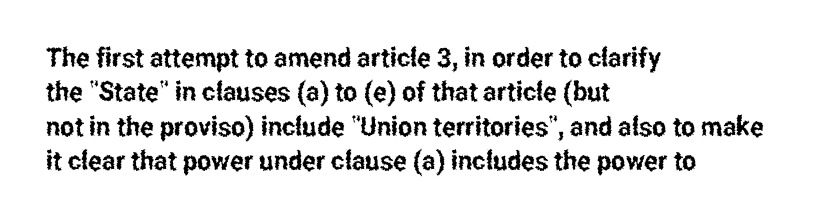
Do the letters lean? They stand straight. Lines of text with bare space underneath. The passage shown stacks its lines at a standard gap. Casual observation: everything's shoved over to the left.
